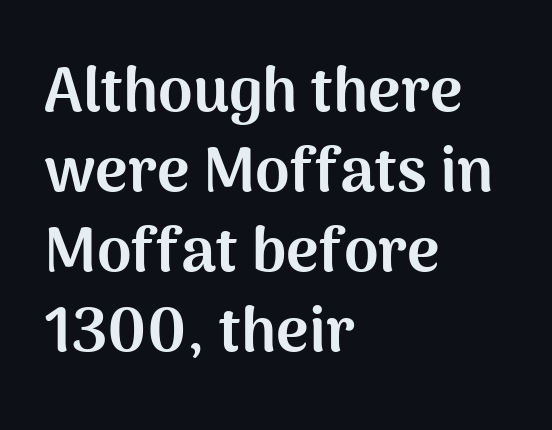
{"serif": "no", "italic": "no", "bold": "yes", "weight": "bold", "width": "normal", "stroke_contrast": "medium", "x_height": "medium", "monospaced": "no", "underline": "no", "align": "left", "line_spacing": "normal", "line_spacing_ratio": 1.29, "letter_spacing": "normal", "letter_spacing_em": 0.0, "glyph_px": 62}
